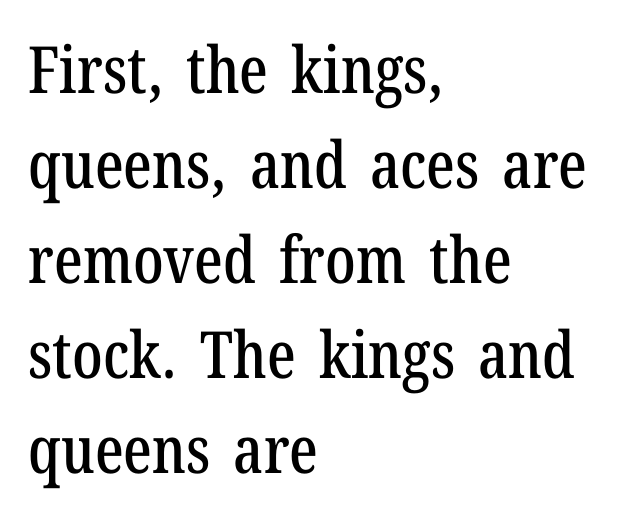
A typesetter would call this zero additional tracking. This is roman type, the default non-slanted kind. A typesetter would call this proportional, since set widths differ per character. Old-style or modern, the face here clearly has serifs.
